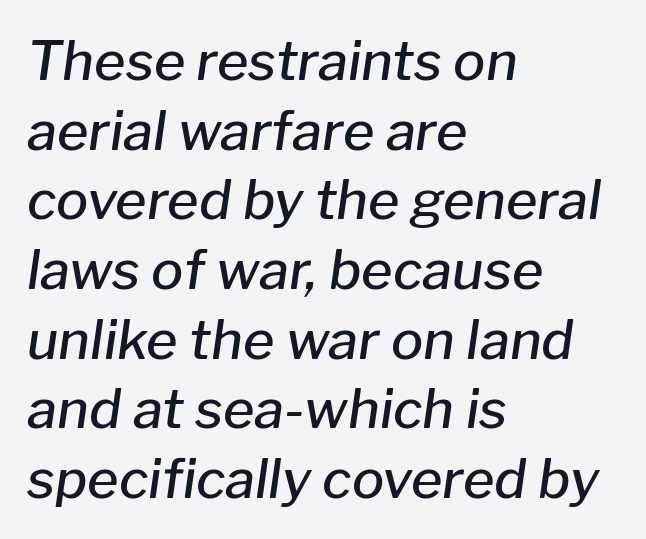
A typesetter would call this proportional, since set widths differ per character. Vertical spacing — default. Is the letter spacing exaggerated? No — it looks like the ordinary default. Words float on clear page, feet unadorned. The sample has been set in demibold, a notch under bold.
